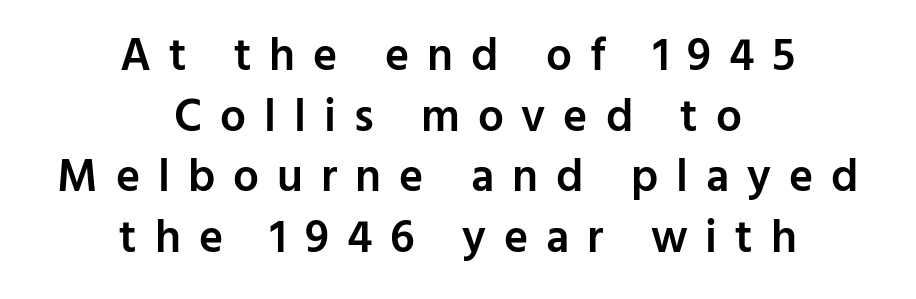
These lines are composed in type without serifs. This sample uses expanded letter spacing, leaving extra air between glyphs. A centered setting, common on invitations and titles, is used for this passage. If you drew a line through each stem, it would be perfectly vertical.
